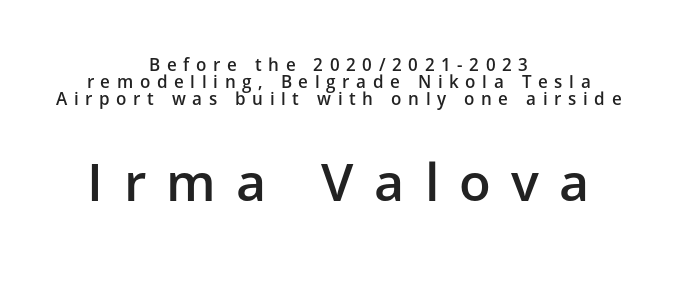
Q: Is the text bold? A: Semi-bold.
Q: Is the text italic (slanted)? A: No, it is upright.
Q: Is the typeface a serif or a sans-serif typeface? A: Sans-serif.
Q: Is the text underlined? A: No.
Q: How is the paragraph aligned? A: Centered.
Q: Is the spacing between letters normal or unusually wide? A: Unusually wide.
Q: Is the spacing between lines tight, normal or loose? A: Tight.
Q: Which block of text is set in a larger size, the first (top) or the second (bottom)? A: The second (bottom) one.
Q: Width (condensed, normal, or wide)? A: Normal.
Q: Stroke contrast? A: Low.
Q: x-height? A: Medium.
Q: Monospaced? A: No.
